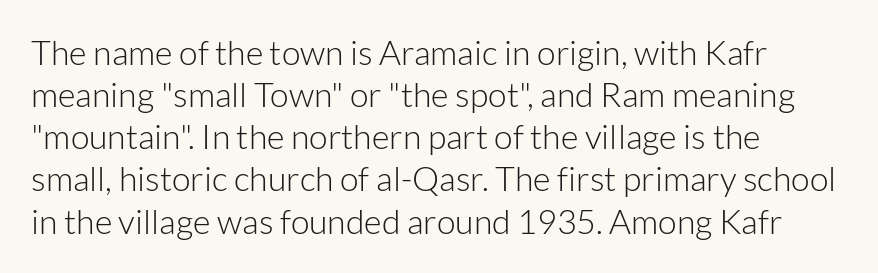
{"serif": "no", "italic": "no", "bold": "no", "weight": "light", "width": "normal", "stroke_contrast": "low", "x_height": "medium", "monospaced": "no", "underline": "no", "align": "left", "line_spacing_ratio": 1.24, "letter_spacing": "normal", "letter_spacing_em": 0.0, "glyph_px": 34}
